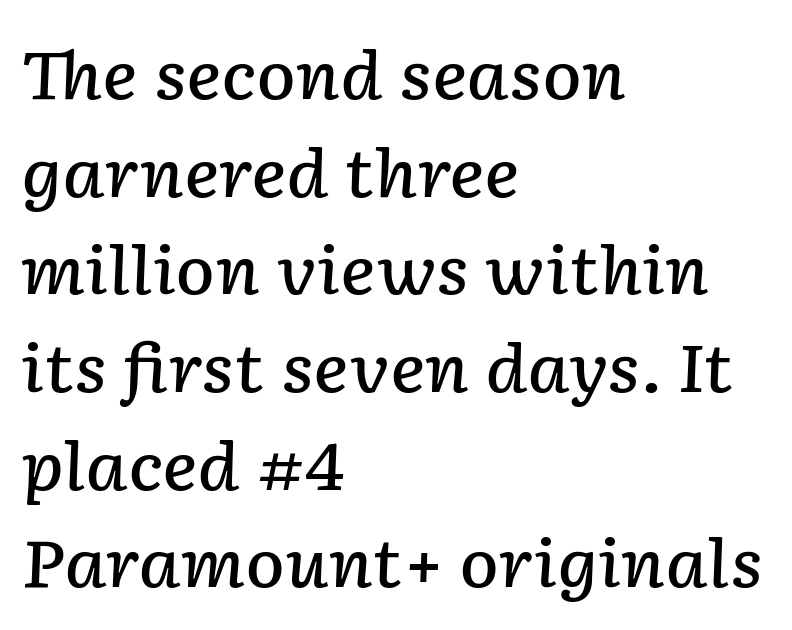
The image shows 66 px semibold type, italic (leaning right); set left-aligned, normal line spacing (1.48x), normal letter spacing, not underlined; low stroke contrast and a medium x-height.
